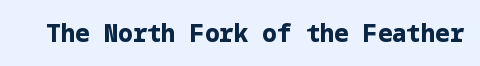
Q: Is the text bold? A: Yes.
Q: Is the text italic (slanted)? A: No, it is upright.
Q: Is the text underlined? A: No.
Q: Is the spacing between letters normal or unusually wide? A: Normal.
